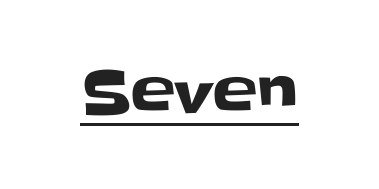
{"serif": "no", "italic": "no", "width": "normal", "stroke_contrast": "low", "x_height": "large", "monospaced": "no", "underline": "yes", "letter_spacing": "normal", "letter_spacing_em": 0.0, "glyph_px": 60}
